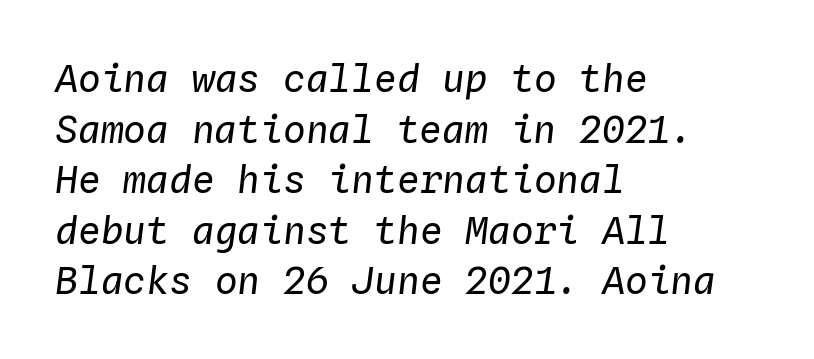
The image shows 38 px regular-weight type, italic (leaning right), monospaced; set left-aligned, normal line spacing (1.33x), normal letter spacing, not underlined; low stroke contrast and a medium x-height.
